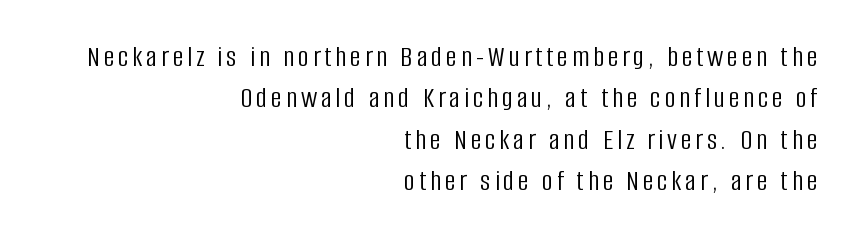
The image shows 30 px light, condensed sans-serif type, upright; set right-aligned, normal line spacing (1.38x), not underlined; low stroke contrast and a large x-height.
